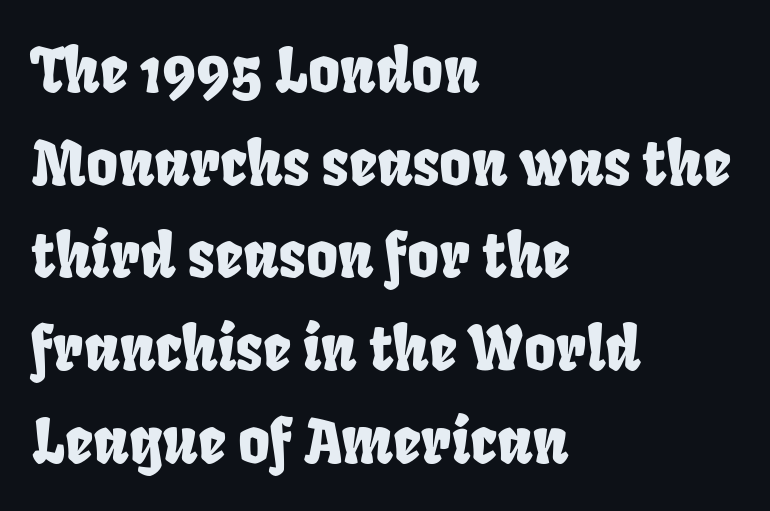
The image shows 61 px condensed sans-serif type; set left-aligned, normal line spacing (1.52x), normal letter spacing, not underlined; low stroke contrast and a large x-height.
